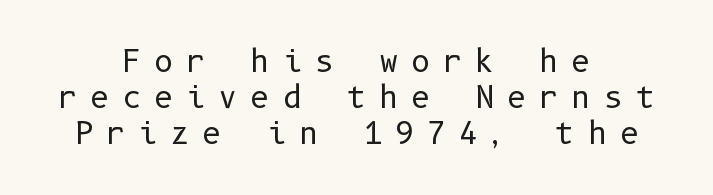
Q: Is the text bold? A: No.
Q: Is the text italic (slanted)? A: No, it is upright.
Q: Is the typeface a serif or a sans-serif typeface? A: Sans-serif.
Q: Is the text underlined? A: No.
Q: How is the paragraph aligned? A: Centered.
Q: Is the spacing between letters normal or unusually wide? A: Unusually wide.
Q: Width (condensed, normal, or wide)? A: Normal.
Q: Stroke contrast? A: Low.
Q: x-height? A: Medium.
